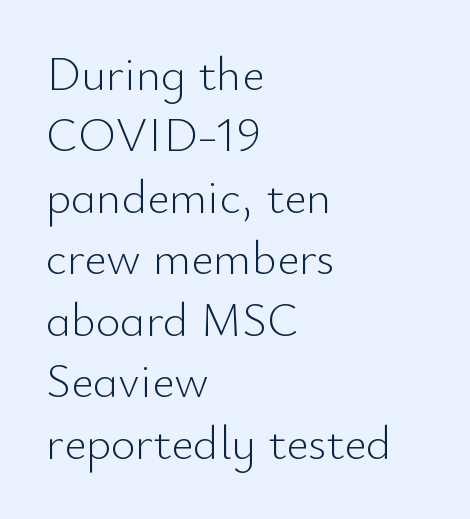
{"serif": "no", "italic": "no", "bold": "no", "weight": "light", "width": "normal", "stroke_contrast": "low", "x_height": "small", "monospaced": "no", "underline": "no", "align": "left", "line_spacing": "normal", "line_spacing_ratio": 1.28, "letter_spacing": "normal", "letter_spacing_em": 0.0, "glyph_px": 48}
